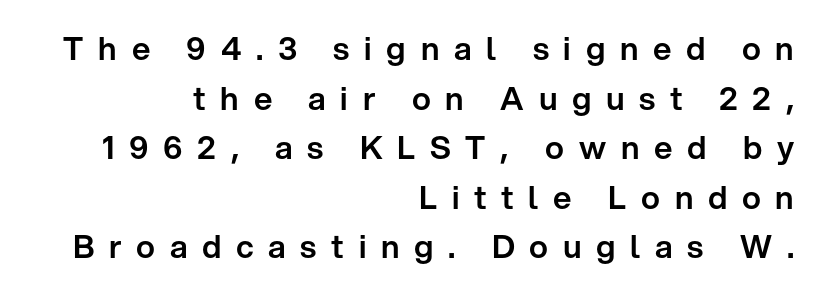
Q: Is the text italic (slanted)? A: No, it is upright.
Q: Is the typeface a serif or a sans-serif typeface? A: Sans-serif.
Q: Is the text underlined? A: No.
Q: How is the paragraph aligned? A: Right-aligned.
Q: Is the spacing between letters normal or unusually wide? A: Unusually wide.
Q: Is the spacing between lines tight, normal or loose? A: Normal.
Q: Width (condensed, normal, or wide)? A: Normal.
Q: Stroke contrast? A: Low.
Q: x-height? A: Medium.
Q: Monospaced? A: No.
